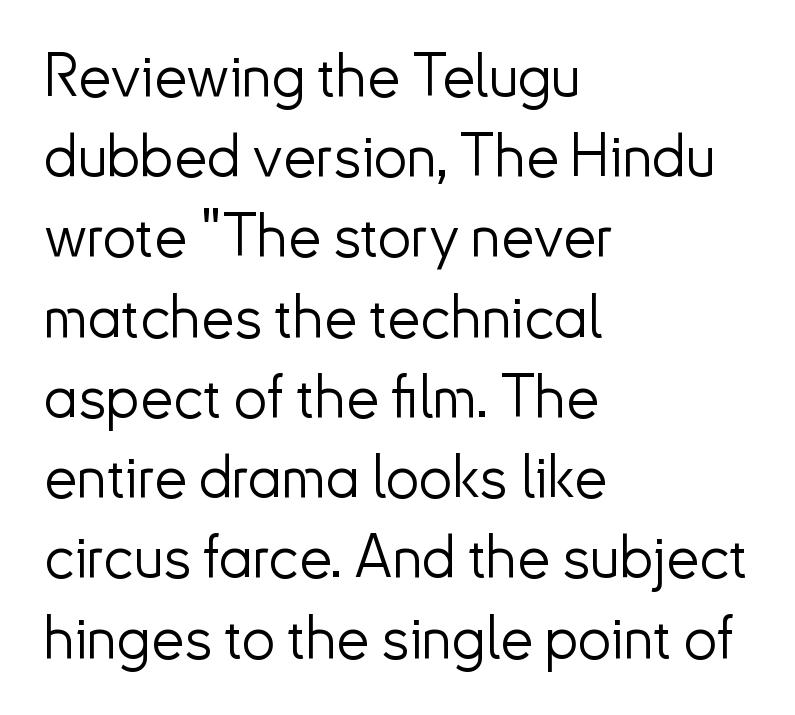
Q: Is the text bold? A: No.
Q: Is the text italic (slanted)? A: No, it is upright.
Q: Is the typeface a serif or a sans-serif typeface? A: Sans-serif.
Q: Is the text underlined? A: No.
Q: How is the paragraph aligned? A: Left-aligned.
Q: Is the spacing between letters normal or unusually wide? A: Normal.
Q: Is the spacing between lines tight, normal or loose? A: Normal.
Q: Width (condensed, normal, or wide)? A: Normal.
Q: Stroke contrast? A: Low.
Q: x-height? A: Small.
Q: Monospaced? A: No.
